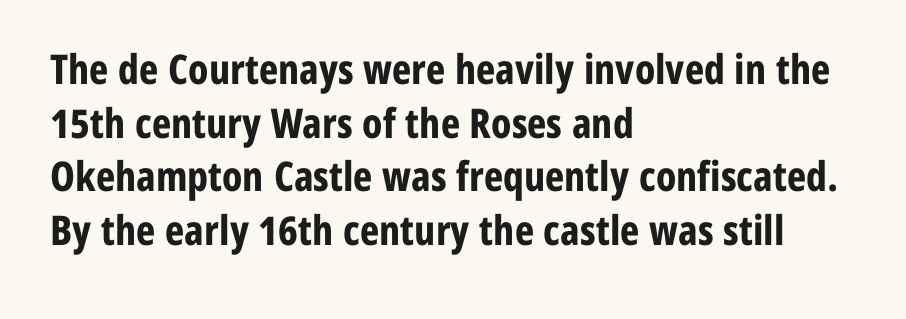
The letters sit at their default tracking, neither squeezed nor spread. A normal amount of white space separates one row of letters from the next. Every letter is thick-stroked: bold, no question. Notice how the passage keeps a crisp vertical edge on the left only.
